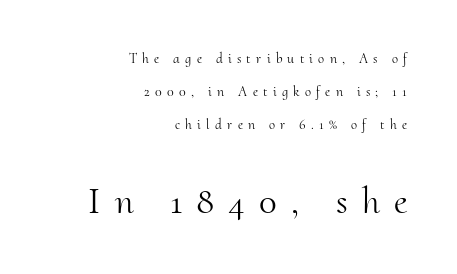
The image shows 37 px light serif type, upright; set right-aligned, loose line spacing (2.34x), unusually wide letter spacing (+0.38 em), not underlined; the second (bottom) block is 2.64x larger; medium stroke contrast and a small x-height.
